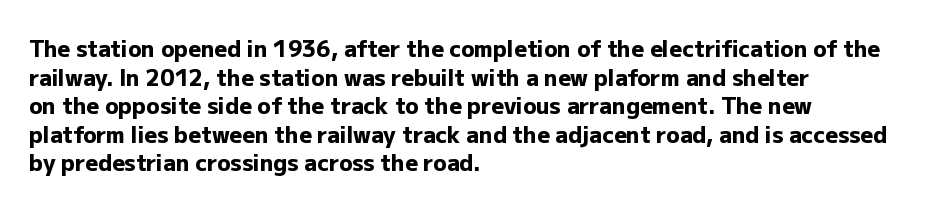
Q: Is the text bold? A: Yes.
Q: Is the text italic (slanted)? A: No, it is upright.
Q: Is the text underlined? A: No.
Q: How is the paragraph aligned? A: Left-aligned.
Q: Is the spacing between letters normal or unusually wide? A: Normal.
Q: Is the spacing between lines tight, normal or loose? A: Normal.
